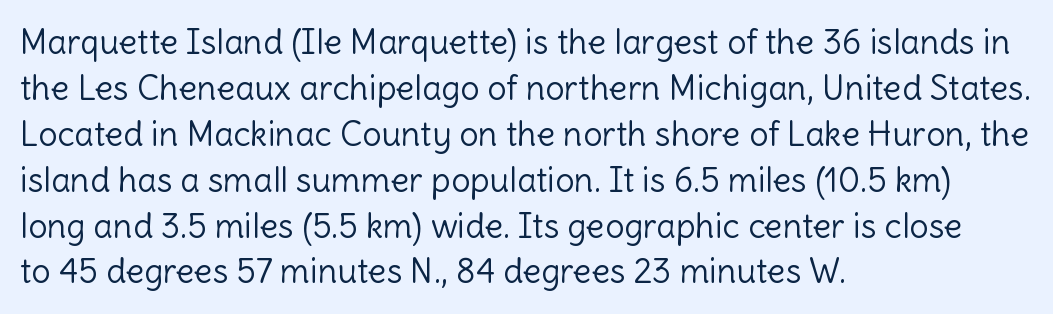
The image shows 34 px light sans-serif type, upright; set left-aligned, normal line spacing (1.35x), normal letter spacing, not underlined; a medium x-height.
